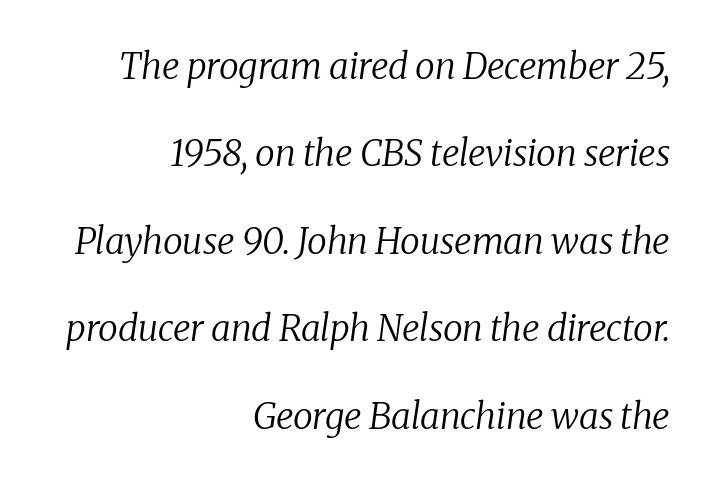
The image shows 36 px regular-weight serif type, italic (leaning right); set right-aligned, loose line spacing (2.43x), normal letter spacing, not underlined; low stroke contrast and a medium x-height.
